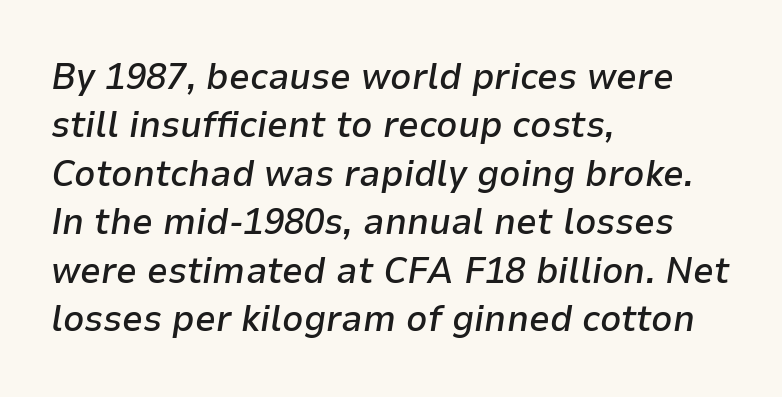
Students, note that the glyphs here touch the page at normal intervals. A typesetter would call this proportional, since set widths differ per character. The typesetting leans somewhat heavy: a semibold. Anything drawn beneath the words? Only blank space.
